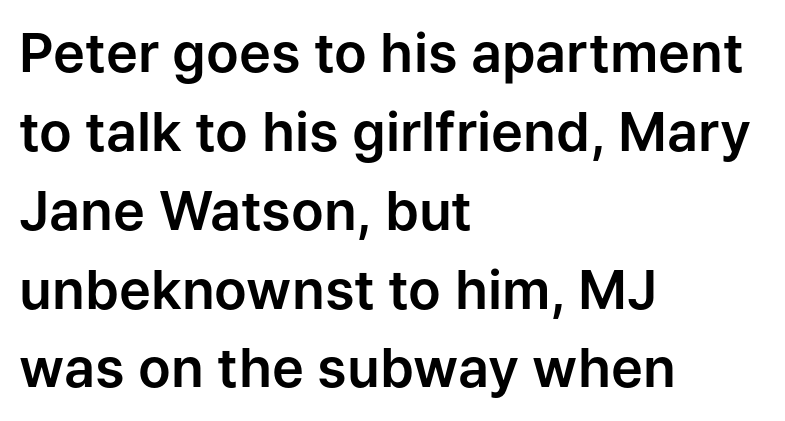
Caption: standard tracking, unaltered. Line beginnings align vertically; line endings do not. Do the letters lean? They stand straight. I'd call this a sans setting — the letters go barefoot. A clean baseline with only descenders dipping below it. The rendering uses a moderate line-height, typical for paragraphs.
